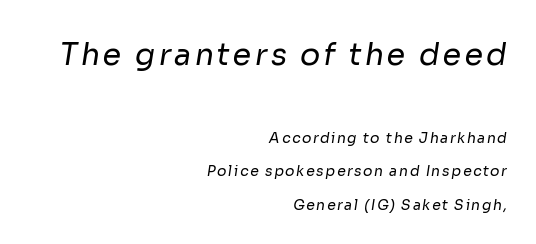
The lines are spread far apart with generous leading. One-word summary of the alignment: right. Regarding serifs, this sample does without them. In this sample the first text group is rendered at the bigger scale.
